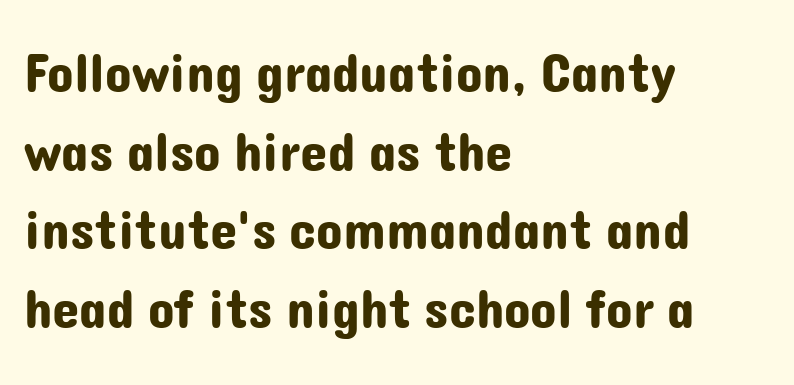
The image shows 55 px sans-serif type, upright; set left-aligned, normal line spacing (1.43x), normal letter spacing, not underlined; low stroke contrast and a medium x-height.
